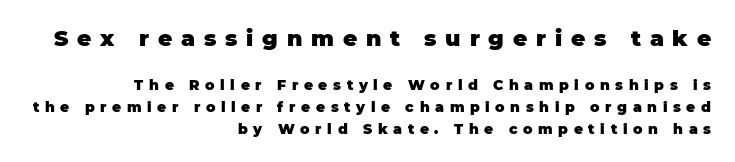
The image shows 22 px bold type, upright; set right-aligned, normal line spacing (1.56x), unusually wide letter spacing (+0.4 em), not underlined; the first (top) block is 1.57x larger.
